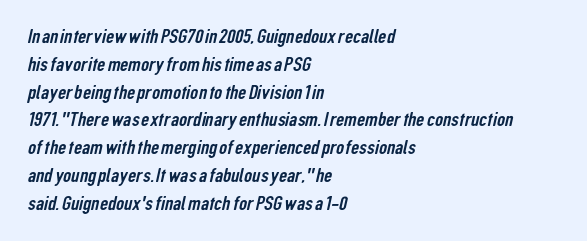
The image shows 20 px text type; set left-aligned, normal line spacing (1.39x), normal letter spacing, not underlined.
